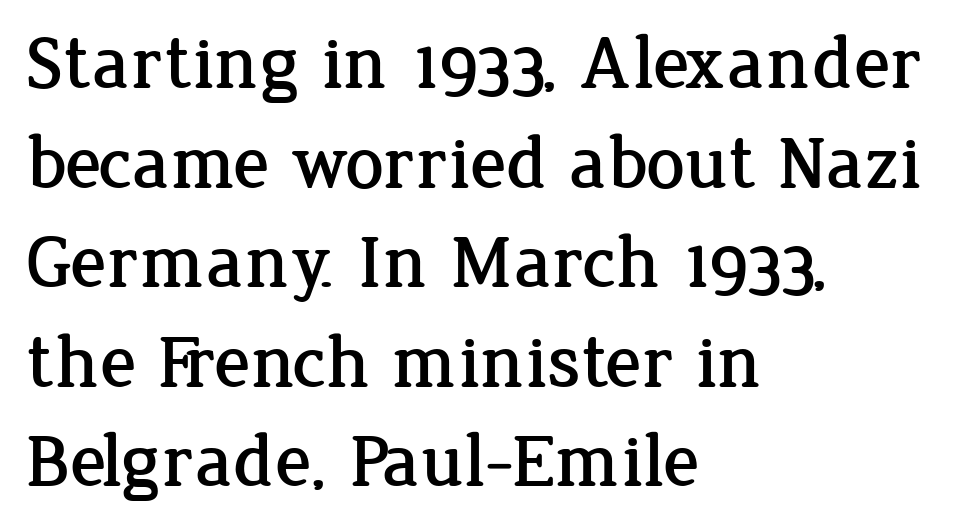
Q: Is the text italic (slanted)? A: No, it is upright.
Q: Is the typeface a serif or a sans-serif typeface? A: Serif.
Q: Is the text underlined? A: No.
Q: How is the paragraph aligned? A: Left-aligned.
Q: Is the spacing between letters normal or unusually wide? A: Normal.
Q: Is the spacing between lines tight, normal or loose? A: Normal.
Q: Width (condensed, normal, or wide)? A: Normal.
Q: Stroke contrast? A: Low.
Q: x-height? A: Medium.
Q: Monospaced? A: No.
